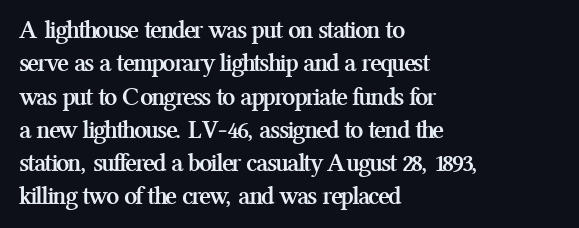
Q: Is the text bold? A: Yes.
Q: Is the text italic (slanted)? A: No, it is upright.
Q: Is the text underlined? A: No.
Q: How is the paragraph aligned? A: Left-aligned.
Q: Is the spacing between letters normal or unusually wide? A: Normal.
Q: Is the spacing between lines tight, normal or loose? A: Normal.
